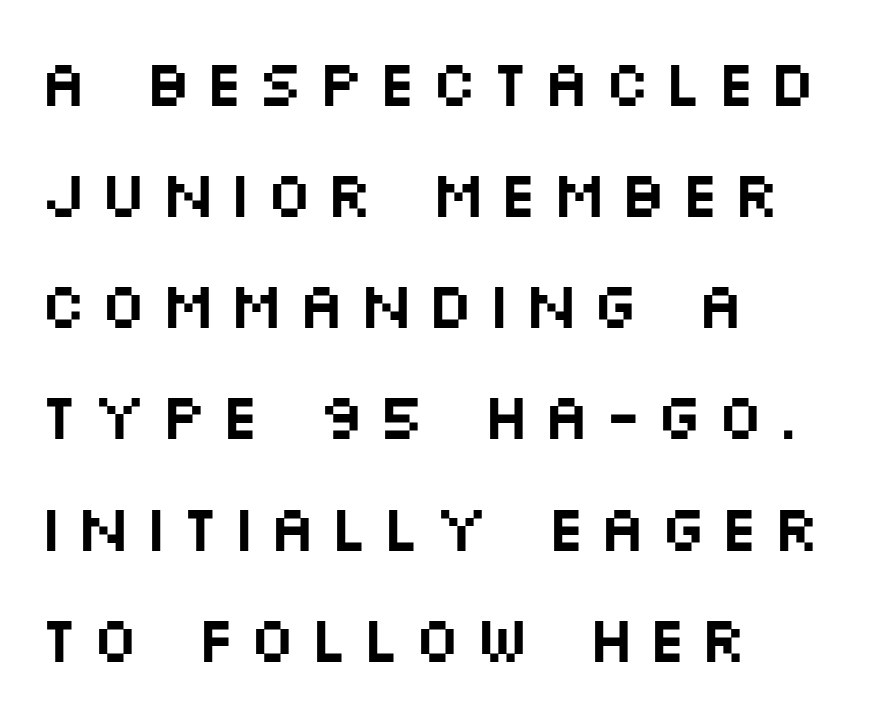
{"serif": "no", "italic": "no", "width": "wide", "stroke_contrast": "medium", "x_height": "large", "monospaced": "no", "underline": "no", "align": "left", "line_spacing_ratio": 1.71, "glyph_px": 65}
